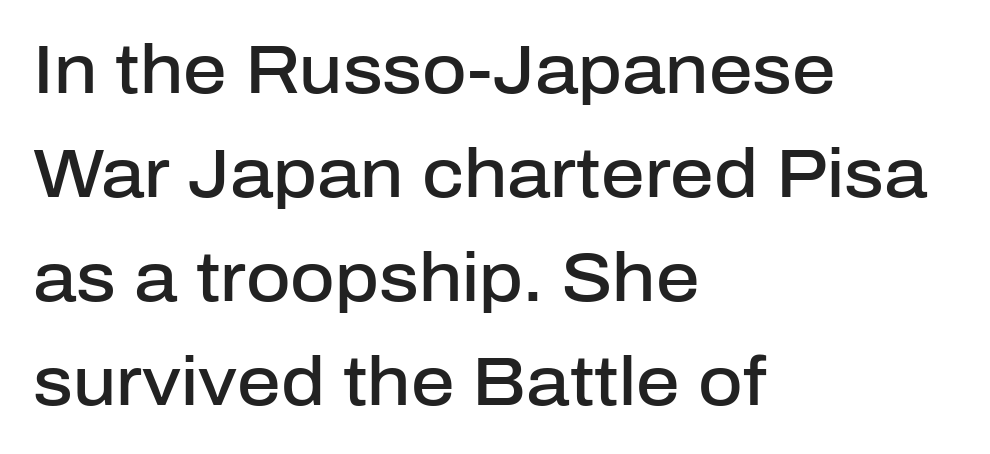
Q: Is the text bold? A: Semi-bold.
Q: Is the text italic (slanted)? A: No, it is upright.
Q: Is the typeface a serif or a sans-serif typeface? A: Sans-serif.
Q: Is the text underlined? A: No.
Q: How is the paragraph aligned? A: Left-aligned.
Q: Is the spacing between letters normal or unusually wide? A: Normal.
Q: Is the spacing between lines tight, normal or loose? A: Normal.
Q: Width (condensed, normal, or wide)? A: Normal.
Q: Stroke contrast? A: Low.
Q: x-height? A: Medium.
Q: Monospaced? A: No.
